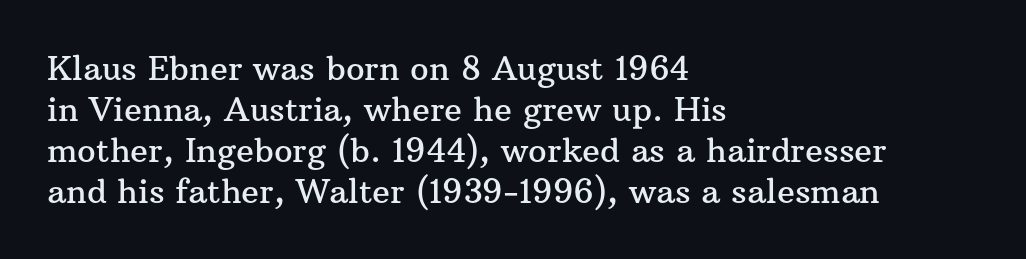
{"serif": "yes", "italic": "no", "width": "normal", "stroke_contrast": "medium", "x_height": "medium", "monospaced": "no", "underline": "no", "align": "left", "line_spacing_ratio": 1.24, "letter_spacing": "normal", "letter_spacing_em": 0.0, "glyph_px": 33}
